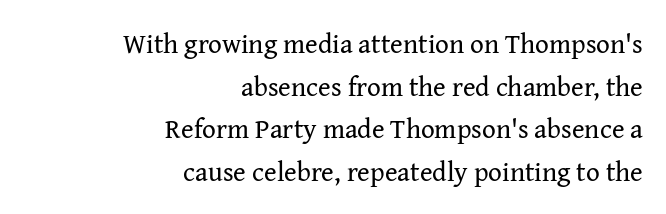
The image shows 27 px text type, upright; set right-aligned, normal line spacing (1.58x), normal letter spacing, not underlined.
